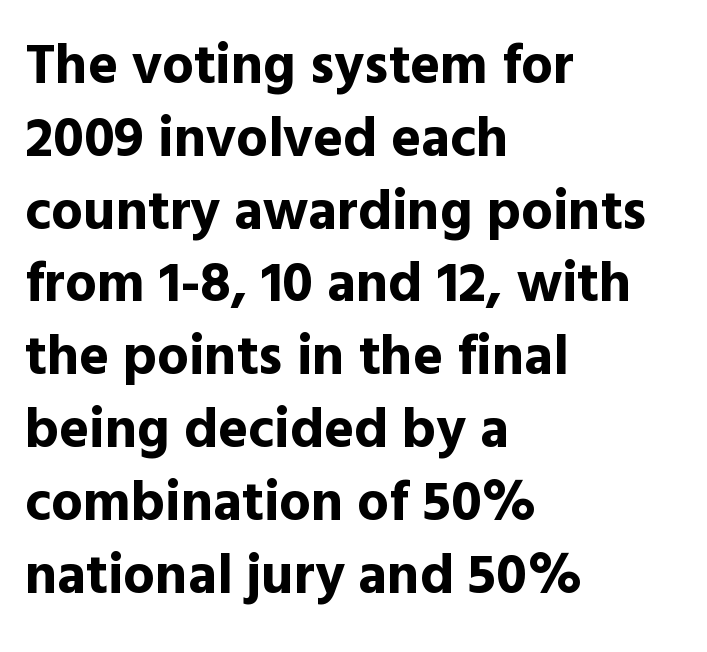
Varying glyph widths throughout — classic text-font behaviour. Posture: upright roman. The typesetting leans heavy: a genuine bold. Underline: absent. The passage shown has conventional tracking throughout.
